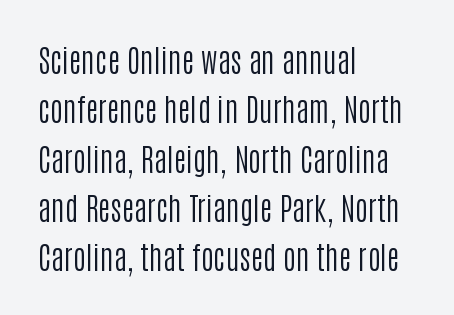
{"serif": "no", "italic": "no", "bold": "no", "weight": "regular", "width": "condensed", "stroke_contrast": "low", "x_height": "large", "monospaced": "no", "underline": "no", "align": "left", "line_spacing": "normal", "line_spacing_ratio": 1.59, "letter_spacing": "normal", "letter_spacing_em": 0.0, "glyph_px": 31}
